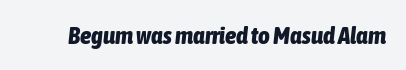
{"italic": "yes", "lean": "right", "slant_degrees": 6, "bold": "yes", "underline": "no", "letter_spacing": "normal", "letter_spacing_em": 0.0, "glyph_px": 25}
